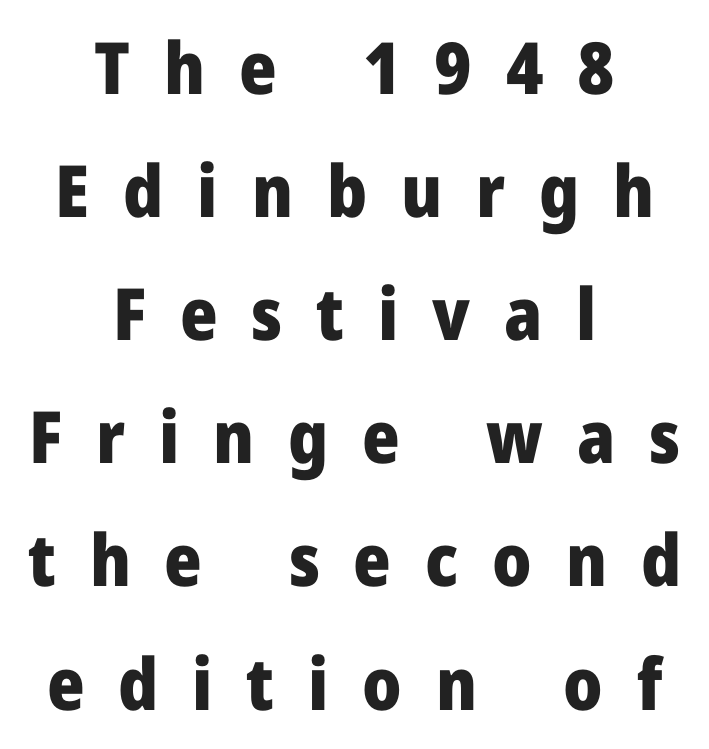
The letters advance in unequal steps, a hallmark of proportional type. Typeset on center — no edge is straight. On the weight axis this lands at bold, roughly 700. Do the letters lean? They stand straight. The baseline area is clear.
